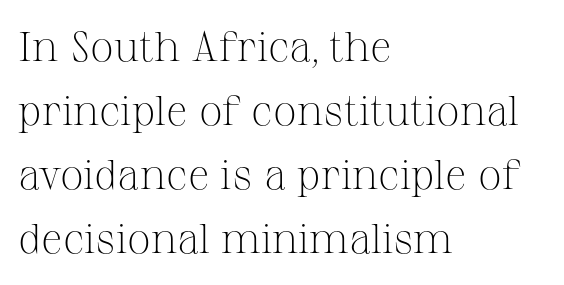
Underlining? Definitely not there. Notice how the stems are strictly vertical — no italics here. On a weight scale, this lands at 450 or below. This rendering employs a face with finishing strokes, i.e., a serif.
